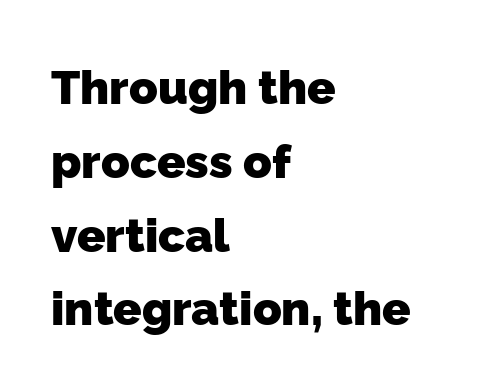
The image shows 47 px heavy sans-serif type; set left-aligned, normal line spacing (1.57x), normal letter spacing, not underlined; low stroke contrast and a medium x-height.
